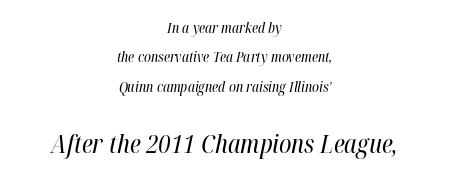
The image shows 25 px text type, italic (leaning right); set centered, loose line spacing (2.1x), normal letter spacing, not underlined; the second (bottom) block is 1.79x larger.
